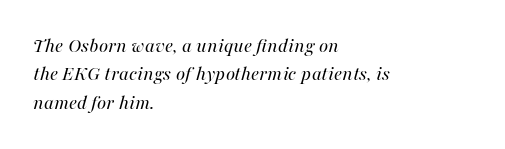
Each line starts at the same left margin while the right side varies. The passage shown stacks its lines at a standard gap. Italic? Definitely — the glyphs are oblique. Unmarked baselines from the first word to the last.
